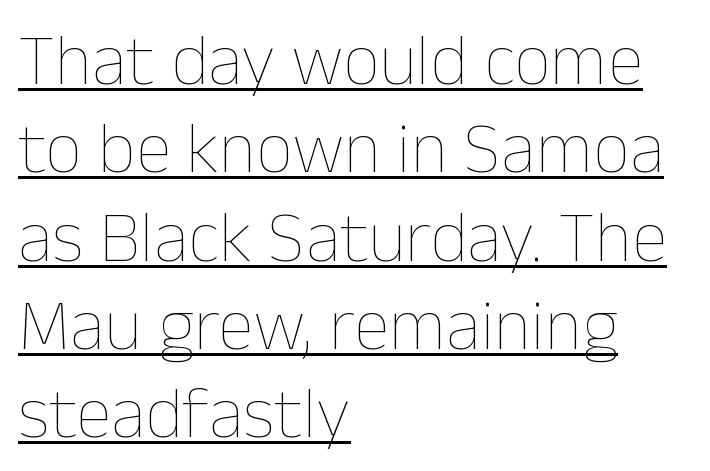
The image shows 73 px thin type, upright; set left-aligned, line spacing 1.21x, normal letter spacing, underlined; low stroke contrast and a medium x-height.
